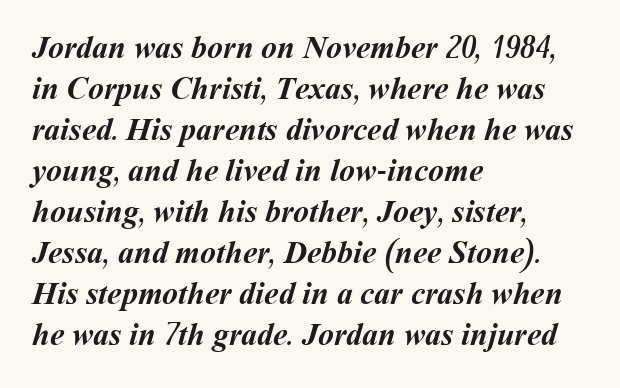
Between one letter and the next there's only the usual sliver of space. Short and long lines alike share a common starting point at left. Type without underlining. Emphasis by weight is at full strength: bold.
